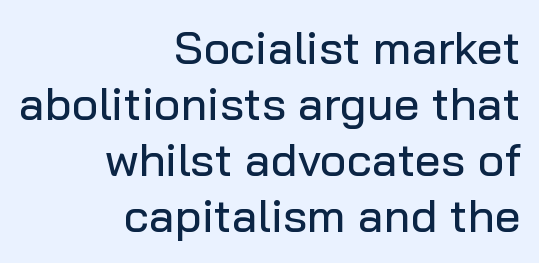
{"serif": "no", "italic": "no", "width": "normal", "stroke_contrast": "low", "x_height": "medium", "monospaced": "no", "underline": "no", "align": "right", "line_spacing_ratio": 1.22, "letter_spacing": "normal", "letter_spacing_em": 0.0, "glyph_px": 46}
